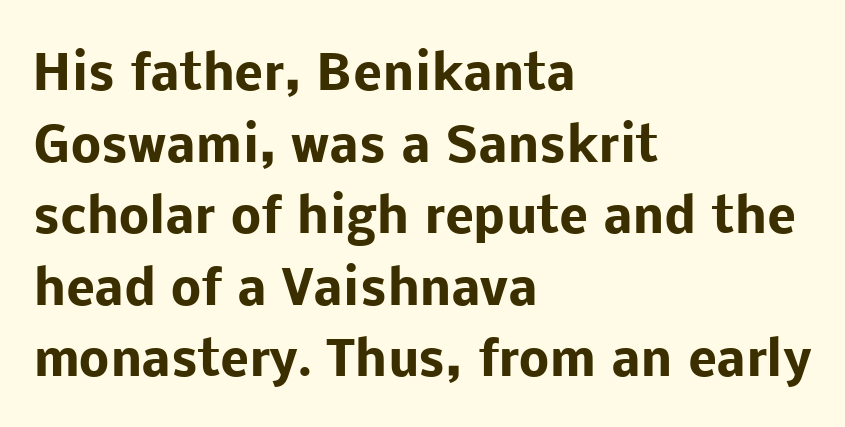
Q: Is the text bold? A: Yes.
Q: Is the text italic (slanted)? A: No, it is upright.
Q: Is the typeface a serif or a sans-serif typeface? A: Sans-serif.
Q: Is the text underlined? A: No.
Q: How is the paragraph aligned? A: Left-aligned.
Q: Is the spacing between letters normal or unusually wide? A: Normal.
Q: Is the spacing between lines tight, normal or loose? A: Normal.
Q: Width (condensed, normal, or wide)? A: Normal.
Q: Stroke contrast? A: Low.
Q: x-height? A: Medium.
Q: Monospaced? A: No.
